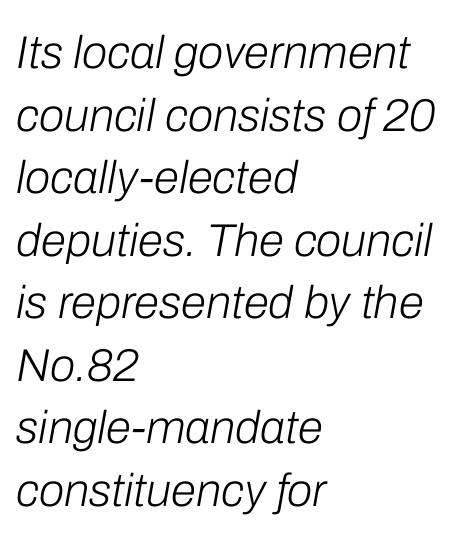
{"italic": "yes", "lean": "right", "slant_degrees": 10, "bold": "no", "weight": "light", "width": "normal", "stroke_contrast": "low", "x_height": "medium", "monospaced": "no", "underline": "no", "align": "left", "line_spacing": "normal", "line_spacing_ratio": 1.36, "letter_spacing": "normal", "letter_spacing_em": 0.0, "glyph_px": 46}
